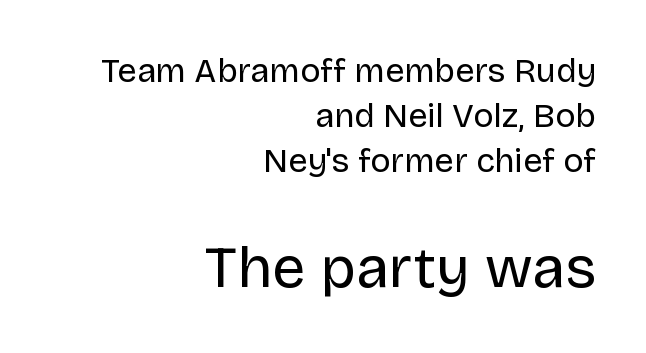
Q: Is the text bold? A: No.
Q: Is the text italic (slanted)? A: No, it is upright.
Q: Is the typeface a serif or a sans-serif typeface? A: Sans-serif.
Q: Is the text underlined? A: No.
Q: How is the paragraph aligned? A: Right-aligned.
Q: Is the spacing between letters normal or unusually wide? A: Normal.
Q: Is the spacing between lines tight, normal or loose? A: Normal.
Q: Which block of text is set in a larger size, the first (top) or the second (bottom)? A: The second (bottom) one.
Q: Width (condensed, normal, or wide)? A: Normal.
Q: Stroke contrast? A: Low.
Q: x-height? A: Large.
Q: Monospaced? A: No.
